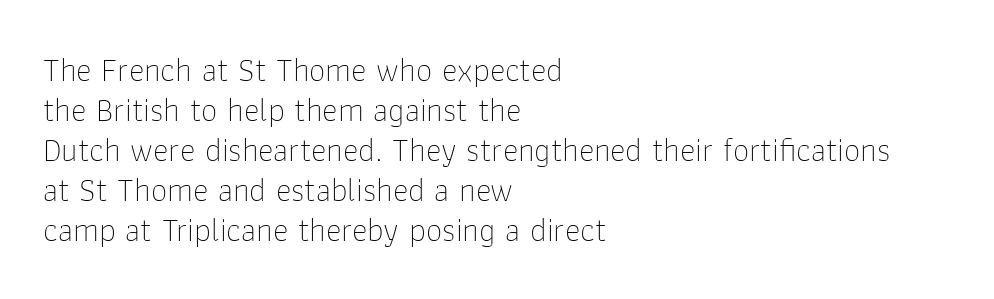
Q: Is the text bold? A: No.
Q: Is the text italic (slanted)? A: No, it is upright.
Q: Is the typeface a serif or a sans-serif typeface? A: Sans-serif.
Q: Is the text underlined? A: No.
Q: How is the paragraph aligned? A: Left-aligned.
Q: Is the spacing between letters normal or unusually wide? A: Normal.
Q: Width (condensed, normal, or wide)? A: Normal.
Q: Stroke contrast? A: Low.
Q: x-height? A: Medium.
Q: Monospaced? A: No.
